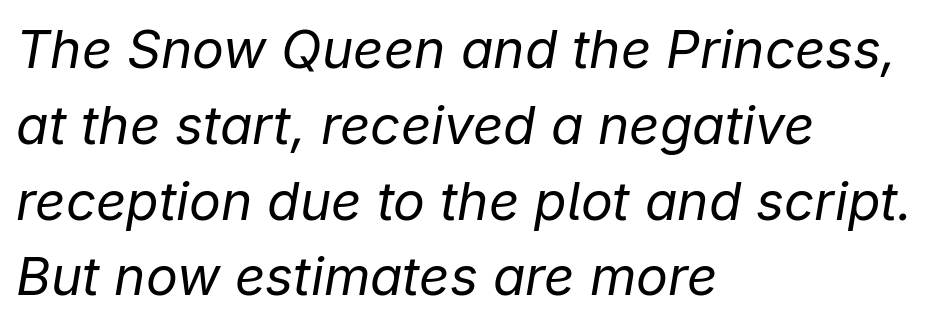
{"italic": "yes", "lean": "right", "slant_degrees": 9, "bold": "no", "weight": "regular", "width": "normal", "stroke_contrast": "low", "x_height": "medium", "monospaced": "no", "underline": "no", "align": "left", "line_spacing": "normal", "line_spacing_ratio": 1.43, "letter_spacing": "normal", "letter_spacing_em": 0.0, "glyph_px": 53}
